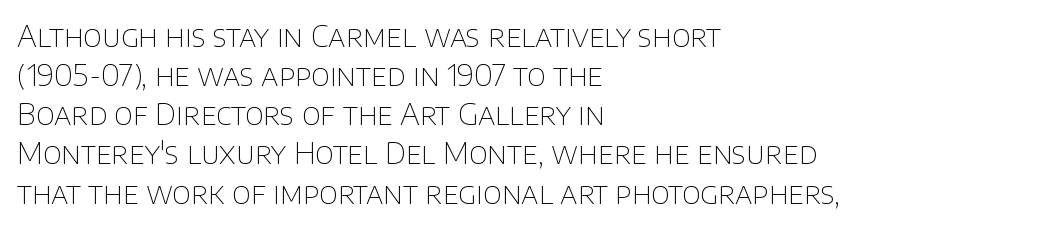
Q: Is the text bold? A: No.
Q: Is the text italic (slanted)? A: No, it is upright.
Q: Is the typeface a serif or a sans-serif typeface? A: Sans-serif.
Q: Is the text underlined? A: No.
Q: How is the paragraph aligned? A: Left-aligned.
Q: Is the spacing between letters normal or unusually wide? A: Normal.
Q: Is the spacing between lines tight, normal or loose? A: Normal.
Q: Width (condensed, normal, or wide)? A: Normal.
Q: Stroke contrast? A: Low.
Q: x-height? A: Large.
Q: Monospaced? A: No.
